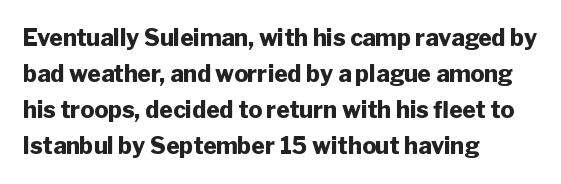
Q: Is the text bold? A: Yes.
Q: Is the text italic (slanted)? A: No, it is upright.
Q: Is the text underlined? A: No.
Q: How is the paragraph aligned? A: Left-aligned.
Q: Is the spacing between letters normal or unusually wide? A: Normal.
Q: Is the spacing between lines tight, normal or loose? A: Normal.
